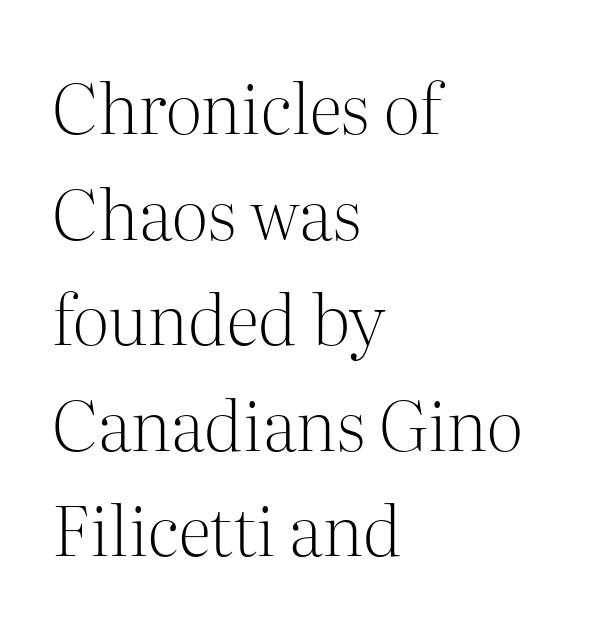
The image shows 69 px light serif type, upright; set left-aligned, normal line spacing (1.53x), normal letter spacing, not underlined; medium stroke contrast and a medium x-height.
